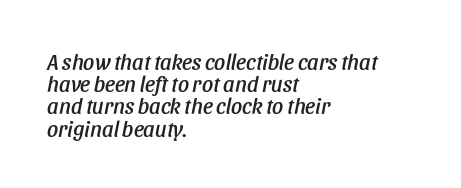
Each new line begins almost immediately beneath the previous one. Each line starts at the same left margin while the right side varies. The text carries the slant typical of an italic or oblique font. The passage shown has conventional tracking throughout. The words here are not underlined.
